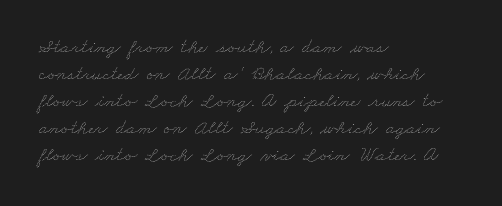
Q: Is the text bold? A: No.
Q: Is the text underlined? A: No.
Q: How is the paragraph aligned? A: Left-aligned.
Q: Is the spacing between letters normal or unusually wide? A: Normal.
Q: Is the spacing between lines tight, normal or loose? A: Normal.
